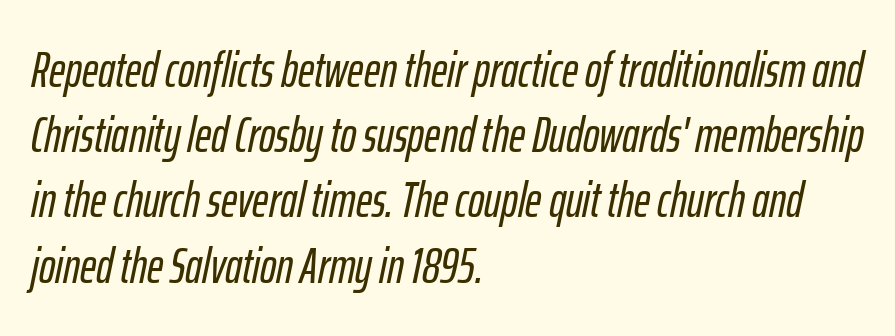
The image shows 49 px condensed type, italic (leaning right); set left-aligned, normal line spacing (1.33x), normal letter spacing, not underlined; low stroke contrast and a medium x-height.
